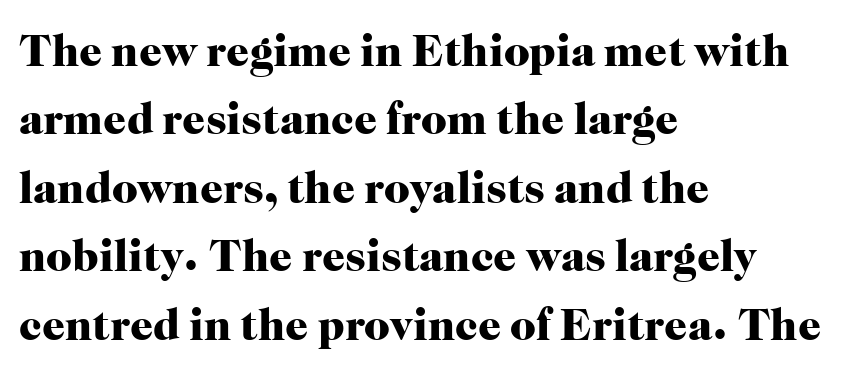
Q: Is the text bold? A: Yes.
Q: Is the text italic (slanted)? A: No, it is upright.
Q: Is the typeface a serif or a sans-serif typeface? A: Serif.
Q: Is the text underlined? A: No.
Q: How is the paragraph aligned? A: Left-aligned.
Q: Is the spacing between letters normal or unusually wide? A: Normal.
Q: Is the spacing between lines tight, normal or loose? A: Normal.
Q: Width (condensed, normal, or wide)? A: Normal.
Q: Stroke contrast? A: High.
Q: x-height? A: Medium.
Q: Monospaced? A: No.
